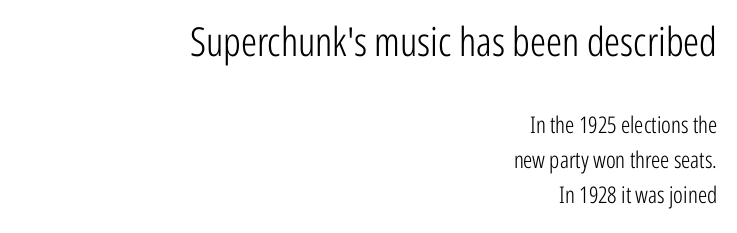
{"serif": "no", "italic": "no", "bold": "no", "weight": "light", "width": "condensed", "stroke_contrast": "low", "x_height": "medium", "monospaced": "no", "underline": "no", "align": "right", "line_spacing": "normal", "line_spacing_ratio": 1.51, "letter_spacing": "normal", "letter_spacing_em": 0.0, "larger_block": "first", "size_ratio": 1.74, "glyph_px": 40}
